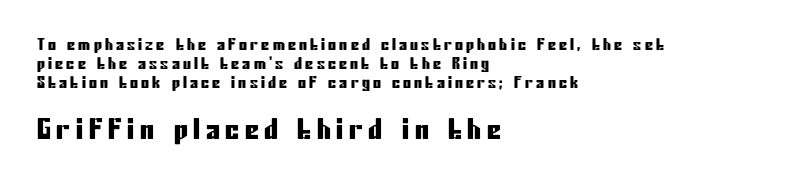
Q: Is the text italic (slanted)? A: No, it is upright.
Q: Is the typeface a serif or a sans-serif typeface? A: Sans-serif.
Q: Is the text underlined? A: No.
Q: How is the paragraph aligned? A: Left-aligned.
Q: Is the spacing between letters normal or unusually wide? A: Unusually wide.
Q: Which block of text is set in a larger size, the first (top) or the second (bottom)? A: The second (bottom) one.
Q: Width (condensed, normal, or wide)? A: Condensed.
Q: Stroke contrast? A: Low.
Q: x-height? A: Medium.
Q: Monospaced? A: No.
